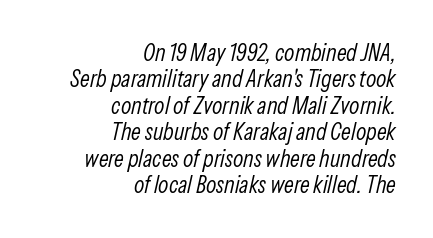
{"italic": "yes", "lean": "right", "slant_degrees": 13, "bold": "no", "underline": "no", "align": "right", "line_spacing": "tight", "line_spacing_ratio": 1.1, "letter_spacing": "normal", "letter_spacing_em": 0.0, "glyph_px": 24}
